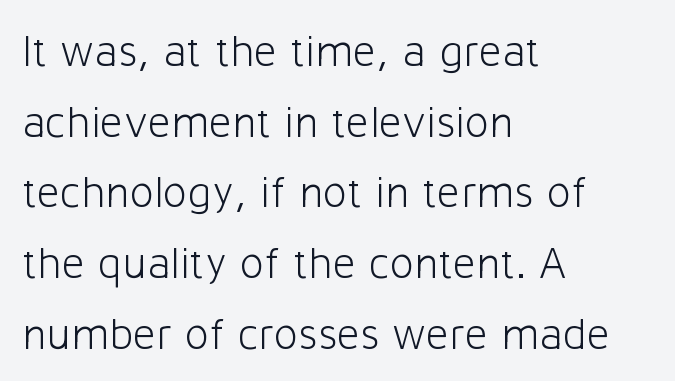
Q: Is the text bold? A: No.
Q: Is the text italic (slanted)? A: No, it is upright.
Q: Is the typeface a serif or a sans-serif typeface? A: Sans-serif.
Q: Is the text underlined? A: No.
Q: How is the paragraph aligned? A: Left-aligned.
Q: Is the spacing between letters normal or unusually wide? A: Normal.
Q: Is the spacing between lines tight, normal or loose? A: Normal.
Q: Width (condensed, normal, or wide)? A: Normal.
Q: Stroke contrast? A: Low.
Q: x-height? A: Medium.
Q: Monospaced? A: No.
